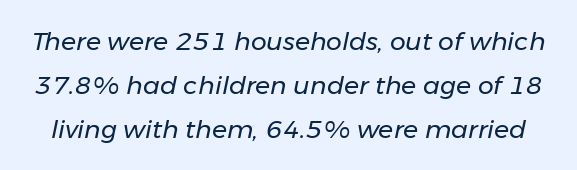
{"italic": "yes", "lean": "right", "slant_degrees": 11, "bold": "no", "underline": "no", "line_spacing_ratio": 1.76, "letter_spacing": "normal", "letter_spacing_em": 0.0, "glyph_px": 25}
